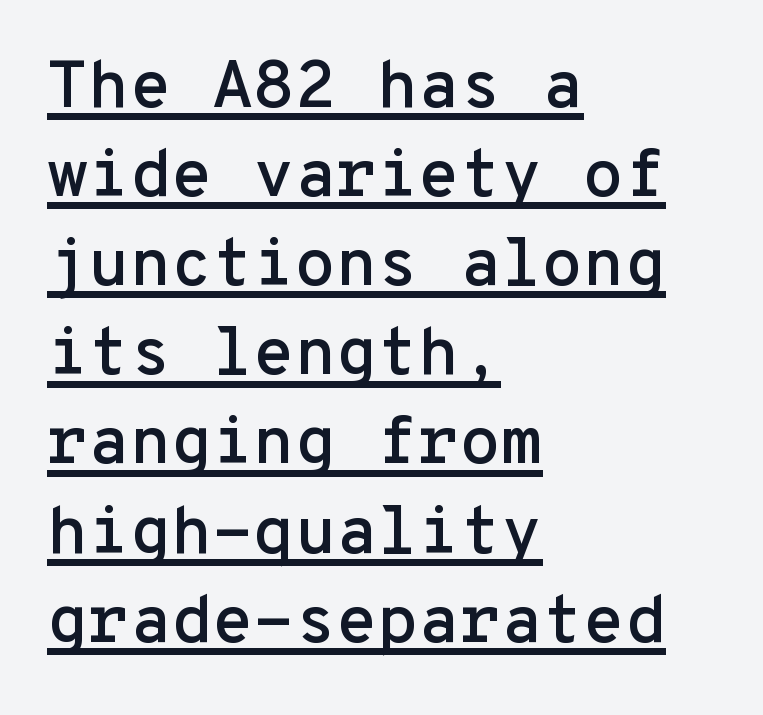
Q: Is the text italic (slanted)? A: No, it is upright.
Q: Is the typeface a serif or a sans-serif typeface? A: Sans-serif.
Q: Is the text underlined? A: Yes.
Q: How is the paragraph aligned? A: Left-aligned.
Q: Is the spacing between letters normal or unusually wide? A: Normal.
Q: Is the spacing between lines tight, normal or loose? A: Normal.
Q: Width (condensed, normal, or wide)? A: Normal.
Q: Stroke contrast? A: Low.
Q: x-height? A: Medium.
Q: Monospaced? A: Yes.
